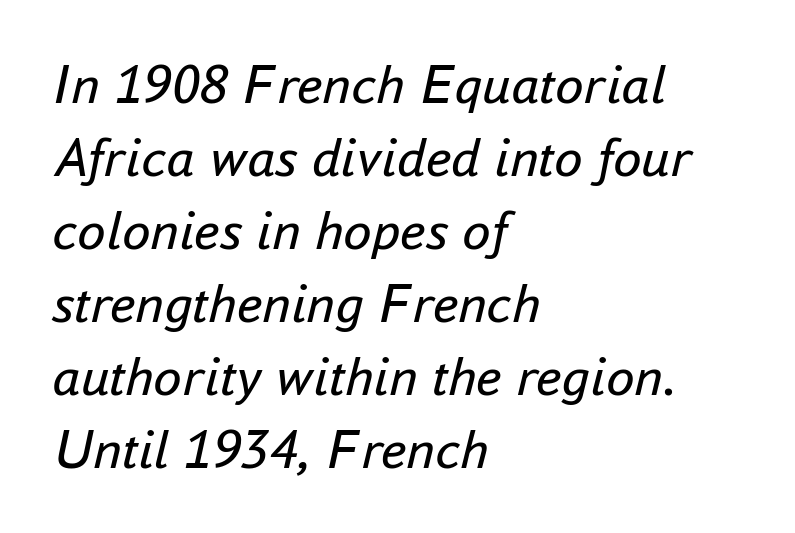
The image shows 57 px regular-weight type, italic (leaning right); set left-aligned, normal line spacing (1.28x), normal letter spacing, not underlined; low stroke contrast and a small x-height.
